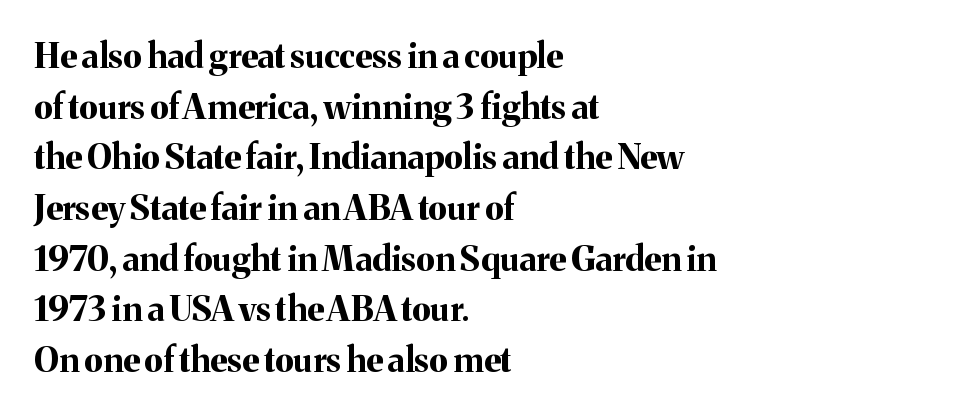
Q: Is the text bold? A: Yes.
Q: Is the text italic (slanted)? A: No, it is upright.
Q: Is the typeface a serif or a sans-serif typeface? A: Serif.
Q: Is the text underlined? A: No.
Q: How is the paragraph aligned? A: Left-aligned.
Q: Is the spacing between letters normal or unusually wide? A: Normal.
Q: Is the spacing between lines tight, normal or loose? A: Normal.
Q: Width (condensed, normal, or wide)? A: Normal.
Q: Stroke contrast? A: Medium.
Q: x-height? A: Medium.
Q: Monospaced? A: No.
